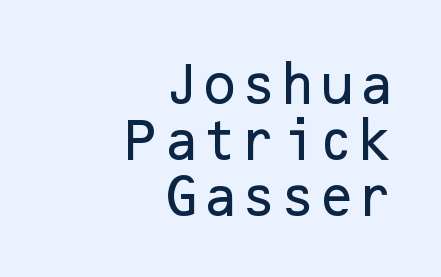
The image shows 45 px sans-serif type, upright; set right-aligned, line spacing 1.24x, normal letter spacing, not underlined; low stroke contrast and a medium x-height.
